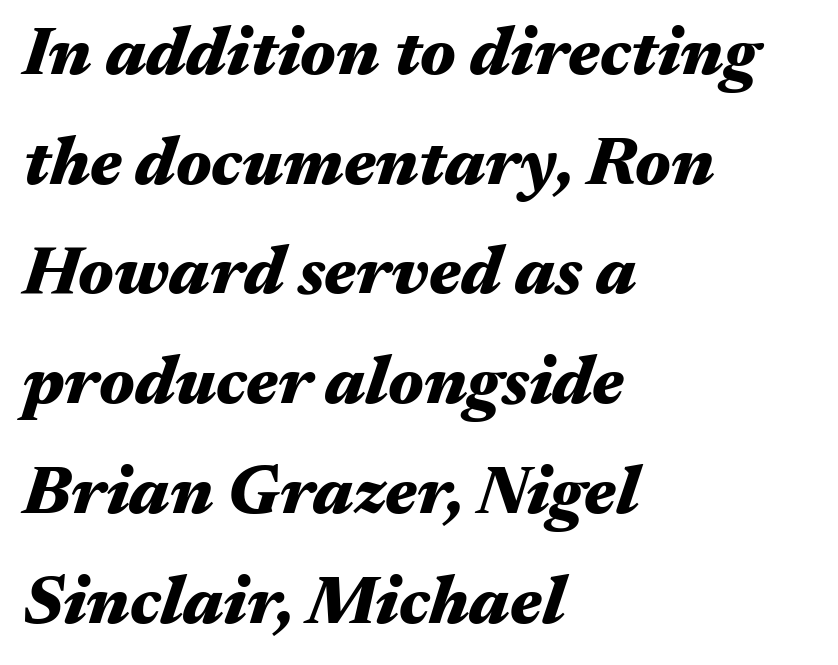
{"italic": "yes", "lean": "right", "slant_degrees": 17, "bold": "yes", "weight": "heavy", "width": "wide", "stroke_contrast": "medium", "x_height": "medium", "monospaced": "no", "underline": "no", "align": "left", "line_spacing": "normal", "line_spacing_ratio": 1.59, "letter_spacing": "normal", "letter_spacing_em": 0.0, "glyph_px": 69}
